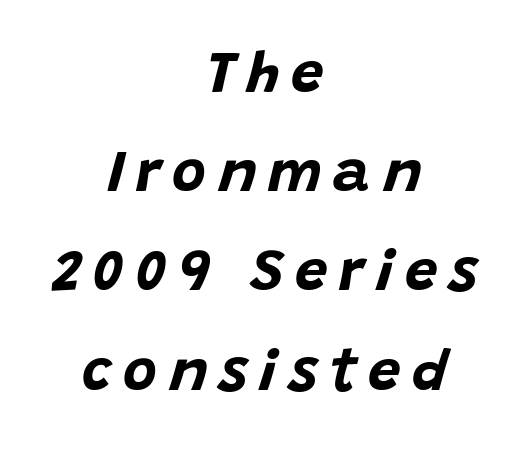
This rendering uses center alignment, leaving both contours irregular but symmetric. The face used here is rendered with a markedly widened letterfit. Decoration check: the copy has no underline. The passage shown is typed in a proportional face where columns would drift. Caption: bold face, heavy strokes. These lines were composed using italics.
